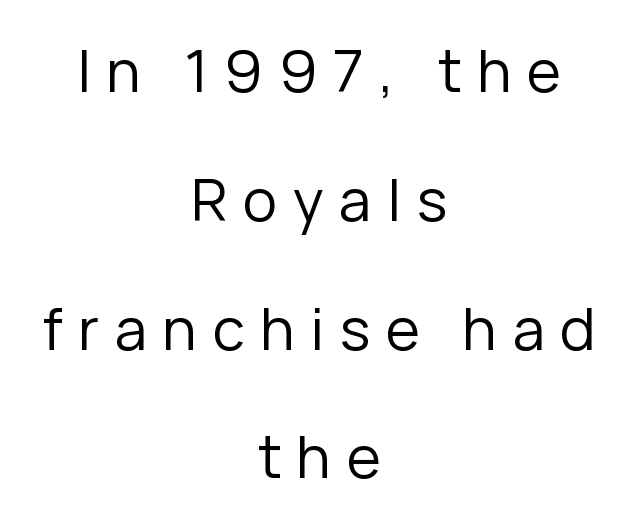
Between one letter and the next there's a generous, obvious gap. This sample has the flowing, uneven cadence of proportional lettering. Each new line begins a long way beneath the previous one. Do the letters lean? They stand straight. Is the stroke heavy? The answer is a plain regular-or-lighter. Notice how the passage keeps no hard edge, just a central spine.
